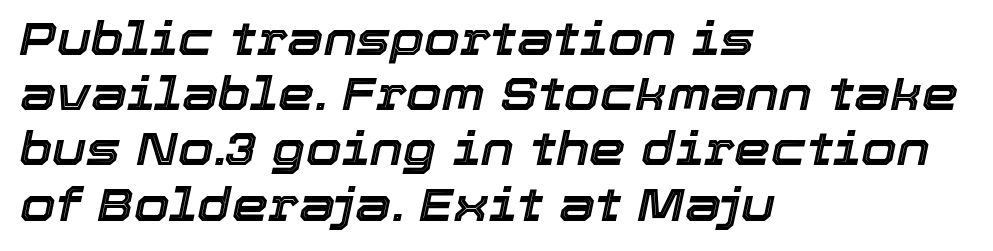
{"italic": "yes", "lean": "right", "slant_degrees": 12, "width": "normal", "x_height": "medium", "monospaced": "no", "underline": "no", "align": "left", "line_spacing_ratio": 1.2, "letter_spacing": "normal", "letter_spacing_em": 0.0, "glyph_px": 46}
